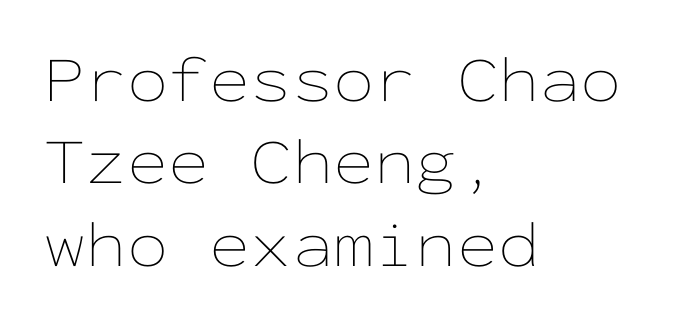
Notice how descenders clear the ascenders below comfortably — that's standard leading. What stands out about the letter spacing? Nothing — it is the standard amount. Layout note: lines flush left. The typeface has the unassuming heft of standard copy or less. The space beneath each line is pristine and unruled. This sample has the even, mechanical cadence of fixed-width lettering.
